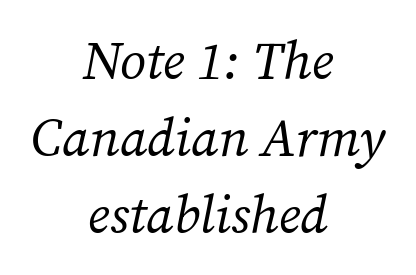
The glyphs are unaccompanied by any horizontal stroke below them. Students, observe: this is what conventionally led text looks like. Weight: not bold — regular or lighter. If you drew a line through each stem, it would be angled. The rag falls on both sides of this text block equally.
